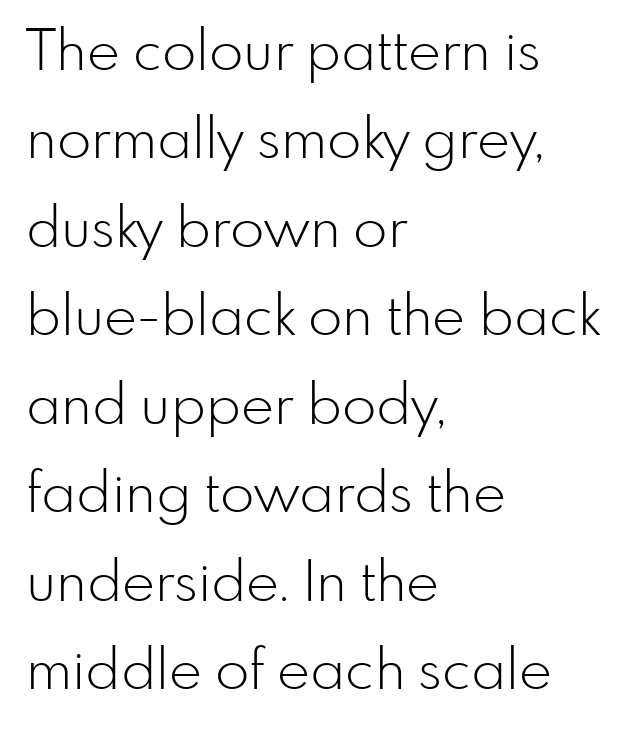
Q: Is the text bold? A: No.
Q: Is the text italic (slanted)? A: No, it is upright.
Q: Is the typeface a serif or a sans-serif typeface? A: Sans-serif.
Q: Is the text underlined? A: No.
Q: How is the paragraph aligned? A: Left-aligned.
Q: Is the spacing between letters normal or unusually wide? A: Normal.
Q: Is the spacing between lines tight, normal or loose? A: Normal.
Q: Width (condensed, normal, or wide)? A: Normal.
Q: Stroke contrast? A: Low.
Q: x-height? A: Small.
Q: Monospaced? A: No.
